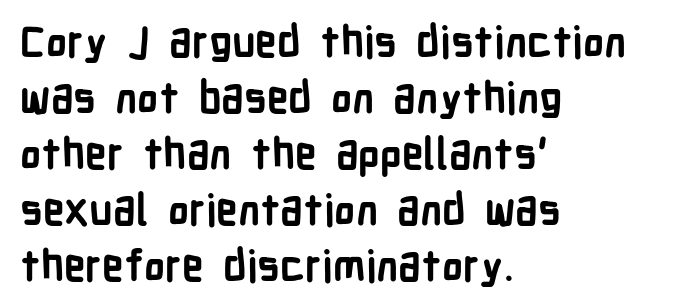
The image shows 43 px semibold, condensed sans-serif type, upright; set left-aligned, normal line spacing (1.3x), normal letter spacing, not underlined; low stroke contrast and a medium x-height.
